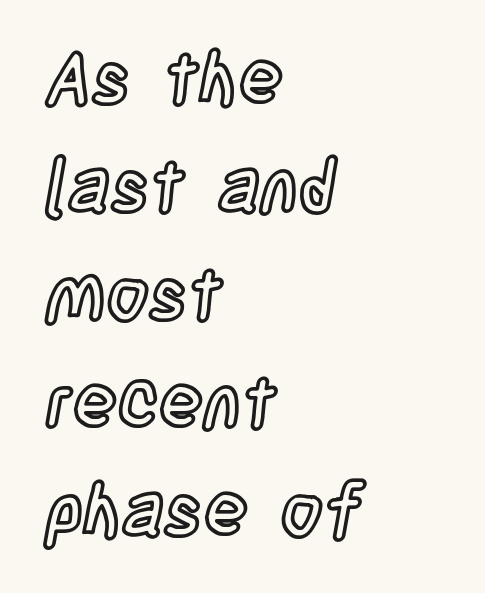
The passage shown is not underscored anywhere. Looks like regular typesetting: each glyph gets only the width it needs. Short and long lines alike share a common starting point at left.
